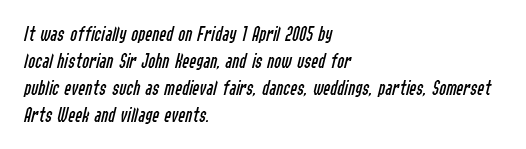
{"italic": "yes", "lean": "right", "slant_degrees": 14, "bold": "no", "underline": "no", "align": "left", "line_spacing": "normal", "line_spacing_ratio": 1.28, "letter_spacing": "normal", "letter_spacing_em": 0.0, "glyph_px": 21}
